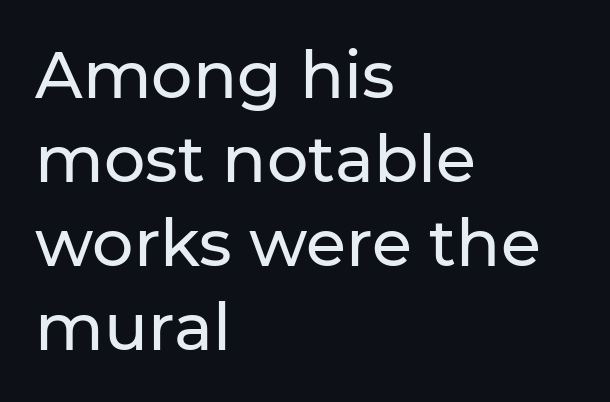
{"serif": "no", "italic": "no", "width": "normal", "stroke_contrast": "low", "x_height": "medium", "monospaced": "no", "underline": "no", "align": "left", "line_spacing": "normal", "line_spacing_ratio": 1.29, "letter_spacing": "normal", "letter_spacing_em": 0.0, "glyph_px": 65}
